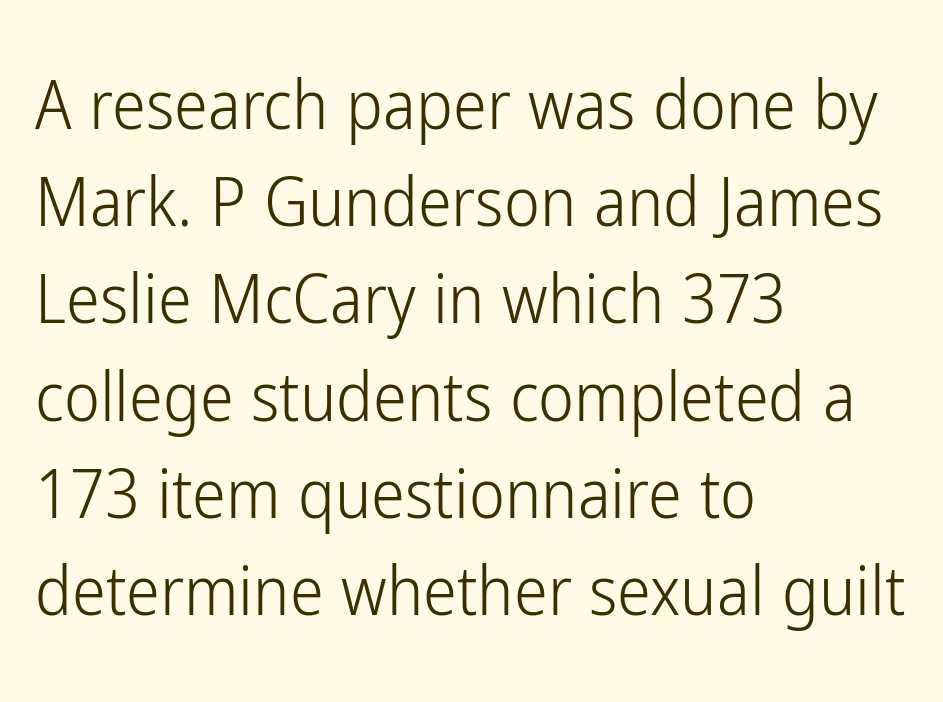
Q: Is the text bold? A: No.
Q: Is the text italic (slanted)? A: No, it is upright.
Q: Is the typeface a serif or a sans-serif typeface? A: Sans-serif.
Q: Is the text underlined? A: No.
Q: How is the paragraph aligned? A: Left-aligned.
Q: Is the spacing between letters normal or unusually wide? A: Normal.
Q: Is the spacing between lines tight, normal or loose? A: Normal.
Q: Width (condensed, normal, or wide)? A: Condensed.
Q: Stroke contrast? A: Low.
Q: x-height? A: Medium.
Q: Monospaced? A: No.
